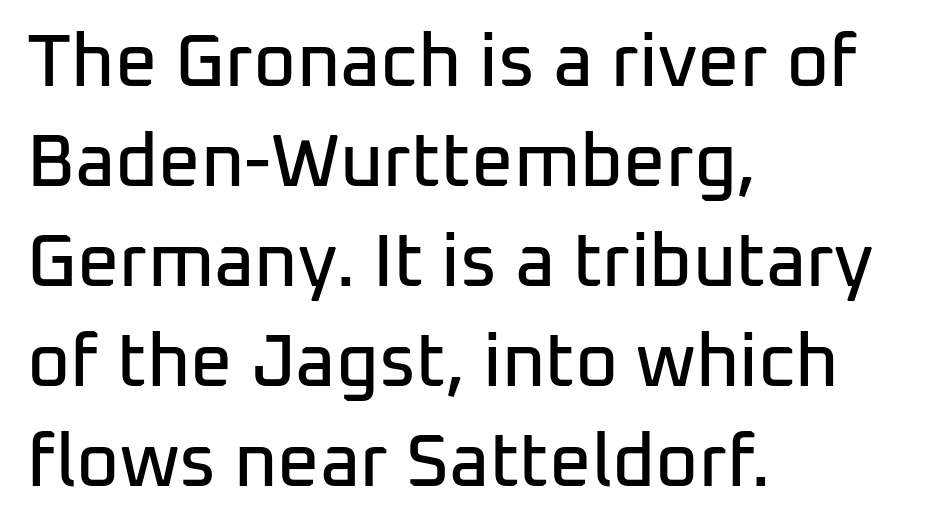
Spacing between characters is what you'd get straight out of the box. The characters display no serif detailing; their extremities are plain. The passage shown is typed in a proportional face where columns would drift. A clean baseline with only descenders dipping below it. You can tell it's not italic because the verticals are truly vertical.
